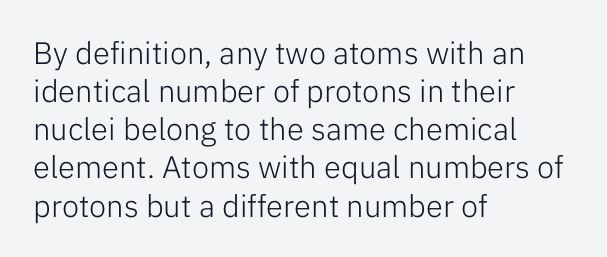
The image shows 31 px light sans-serif type, upright; set left-aligned, line spacing 1.23x, normal letter spacing, not underlined; low stroke contrast and a medium x-height.
